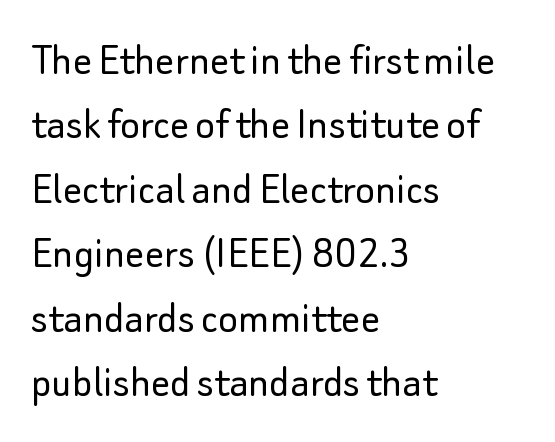
{"serif": "no", "italic": "no", "bold": "no", "weight": "light", "width": "normal", "stroke_contrast": "low", "x_height": "small", "monospaced": "no", "underline": "no", "align": "left", "line_spacing": "normal", "line_spacing_ratio": 1.37, "letter_spacing": "normal", "letter_spacing_em": 0.0, "glyph_px": 47}
